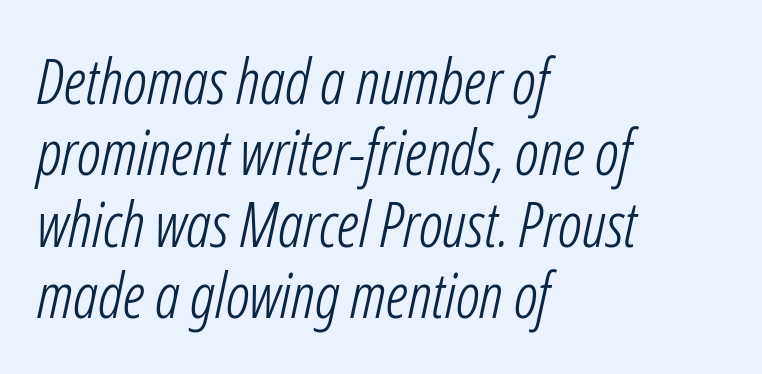
Casual observation: everything's shoved over to the left. The face used here is rendered with its standard letterfit. The foot of each line stays bare and open. Baseline-to-baseline distance is barely more than the letter height.
